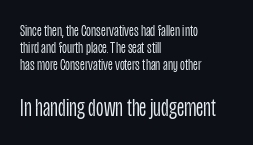
Summary of vertical rhythm: compact, with narrow interline spacing. Does the copy run flush right? No — it runs flush left. A typesetter would call this zero additional tracking. The specimen omits any rule beneath the text block's lines. This sample uses an upright cut, with every glyph sitting square on the baseline.
